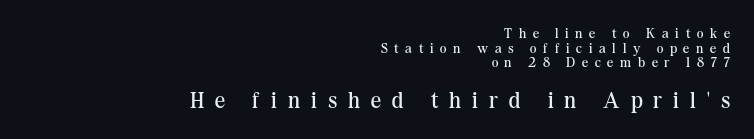
Q: Is the text bold? A: No.
Q: Is the text italic (slanted)? A: No, it is upright.
Q: Is the text underlined? A: No.
Q: How is the paragraph aligned? A: Right-aligned.
Q: Is the spacing between letters normal or unusually wide? A: Unusually wide.
Q: Is the spacing between lines tight, normal or loose? A: Tight.
Q: Which block of text is set in a larger size, the first (top) or the second (bottom)? A: The second (bottom) one.
